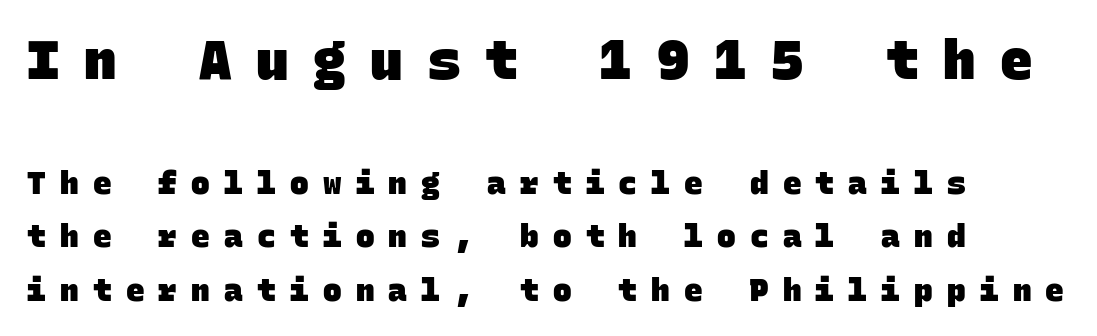
{"serif": "no", "bold": "yes", "weight": "heavy", "width": "normal", "stroke_contrast": "low", "x_height": "large", "monospaced": "yes", "underline": "no", "align": "left", "line_spacing_ratio": 1.73, "letter_spacing": "wide", "letter_spacing_em": 0.46, "larger_block": "first", "size_ratio": 1.74, "glyph_px": 54}
